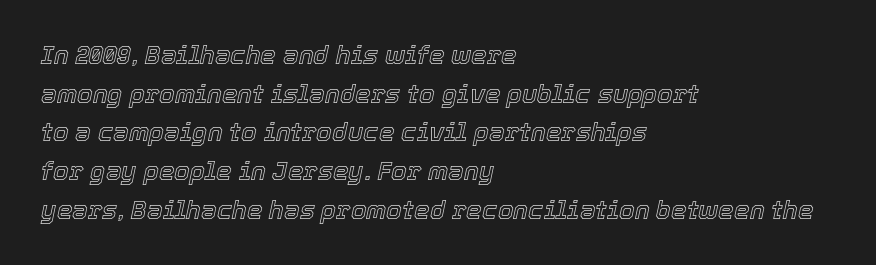
Q: Is the text italic (slanted)? A: Yes, it leans right by about 12 degrees.
Q: Is the text underlined? A: No.
Q: How is the paragraph aligned? A: Left-aligned.
Q: Is the spacing between letters normal or unusually wide? A: Normal.
Q: Is the spacing between lines tight, normal or loose? A: Normal.
